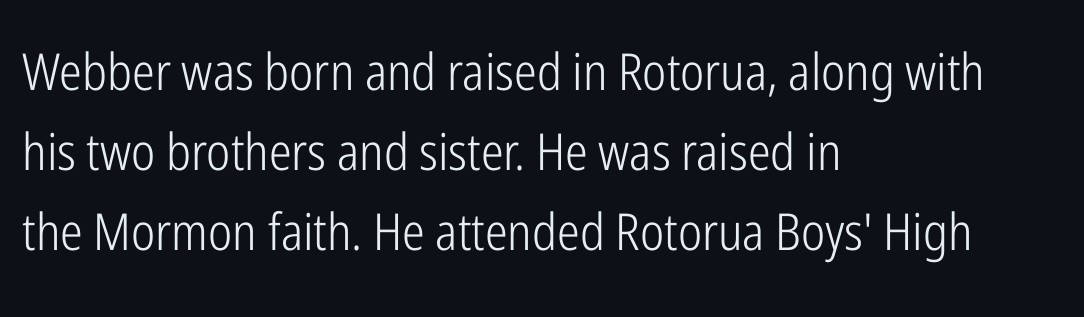
Character widths vary here, with narrow letters taking less room than wide ones. Line beginnings align vertically; line endings do not. Does extra space separate the letters? No, they use regular spacing. The designer went with a sans here, leaving each stem footless. The specimen omits any rule beneath the text block's lines.
